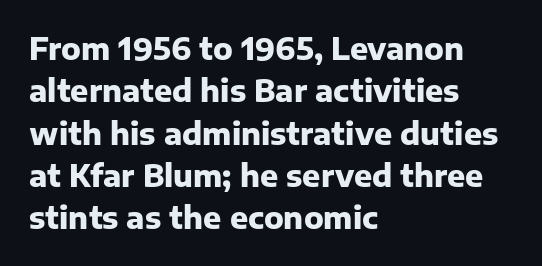
The image shows 30 px heavy sans-serif type, upright; set left-aligned, normal line spacing (1.41x), normal letter spacing, not underlined; low stroke contrast and a medium x-height.
